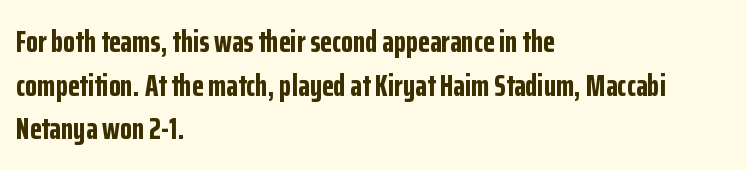
{"serif": "no", "italic": "no", "bold": "yes", "weight": "bold", "width": "condensed", "stroke_contrast": "low", "x_height": "medium", "monospaced": "no", "underline": "no", "align": "left", "line_spacing": "normal", "line_spacing_ratio": 1.41, "letter_spacing": "normal", "letter_spacing_em": 0.0, "glyph_px": 31}
